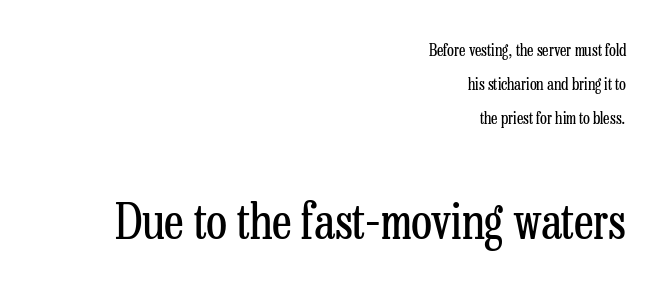
Characters remain perfectly vertical along every line. Each new line begins a long way beneath the previous one. Nobody drew a line under any word here. Observe the serifs anchoring each vertical stroke in this sample. Unbolded letterforms with no extra heft. The designer gave the closing block more size than the opening block.
